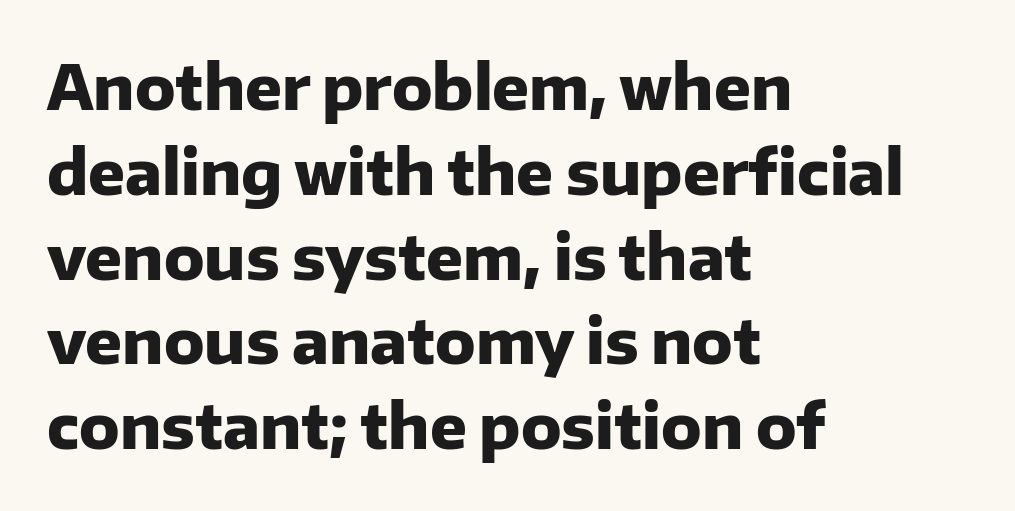
This rendering features lettering with no underline. You could not count columns in this text — the font is proportionally spaced. This rendering leaves character spacing at its baseline value. Does the copy run flush right? No — it runs flush left. Strong, thick strokes mark this as bold type. The leading is moderate, giving the passage an even texture.
